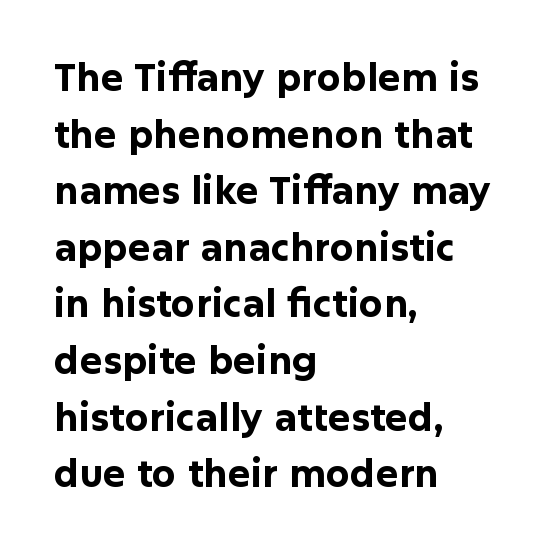
{"serif": "no", "italic": "no", "bold": "yes", "weight": "bold", "width": "normal", "stroke_contrast": "low", "x_height": "medium", "monospaced": "no", "underline": "no", "align": "left", "line_spacing": "normal", "line_spacing_ratio": 1.49, "letter_spacing": "normal", "letter_spacing_em": 0.0, "glyph_px": 38}
